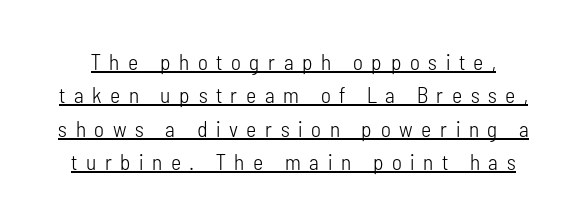
The image shows 22 px text type, upright; set normal line spacing (1.52x), unusually wide letter spacing (+0.39 em), underlined.
